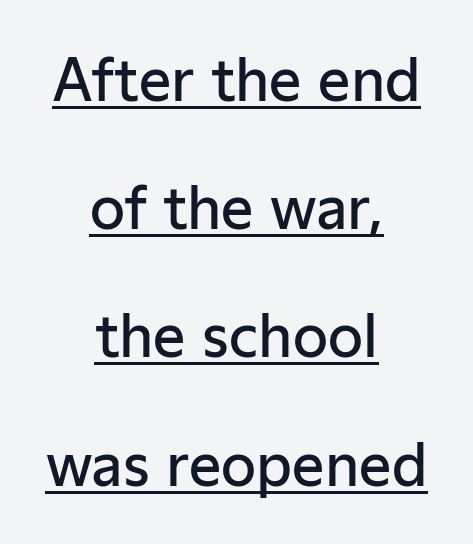
The image shows 57 px semibold sans-serif type, upright; set centered, loose line spacing (2.25x), normal letter spacing, underlined; low stroke contrast and a medium x-height.
